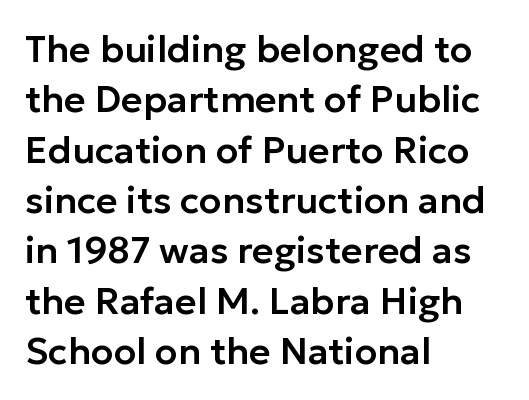
Each letter keeps its own natural width here, so spacing adapts to shape. The block of text has a typical density, with ordinary space between rows. A roman cut, with each character standing at attention. Beneath every word, the page is bare. These lines are composed in type without serifs. Inter-character spacing is left at the font's built-in metrics.
